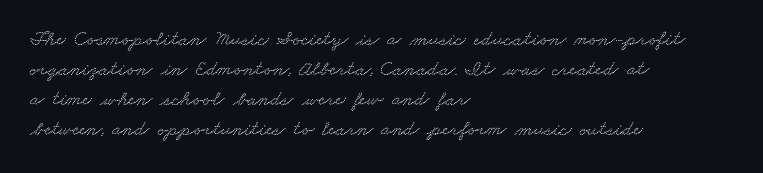
Q: Is the text underlined? A: No.
Q: How is the paragraph aligned? A: Left-aligned.
Q: Is the spacing between letters normal or unusually wide? A: Normal.
Q: Is the spacing between lines tight, normal or loose? A: Normal.
